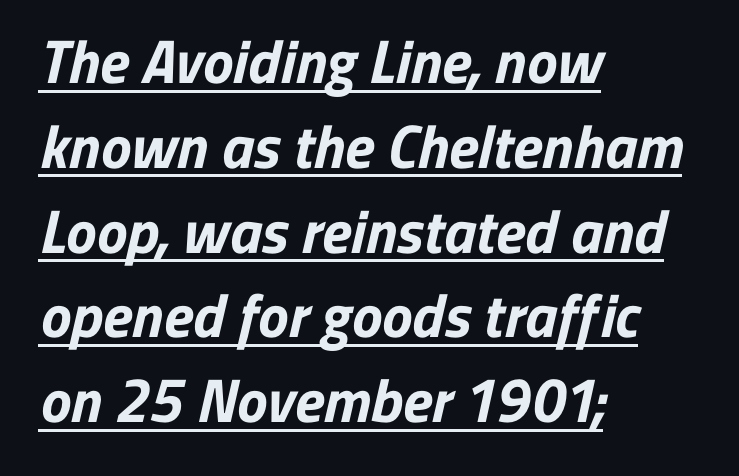
Q: Is the text bold? A: Yes.
Q: Is the typeface a serif or a sans-serif typeface? A: Sans-serif.
Q: Is the text underlined? A: Yes.
Q: How is the paragraph aligned? A: Left-aligned.
Q: Is the spacing between letters normal or unusually wide? A: Normal.
Q: Is the spacing between lines tight, normal or loose? A: Normal.
Q: Width (condensed, normal, or wide)? A: Normal.
Q: Stroke contrast? A: Low.
Q: x-height? A: Medium.
Q: Monospaced? A: No.
